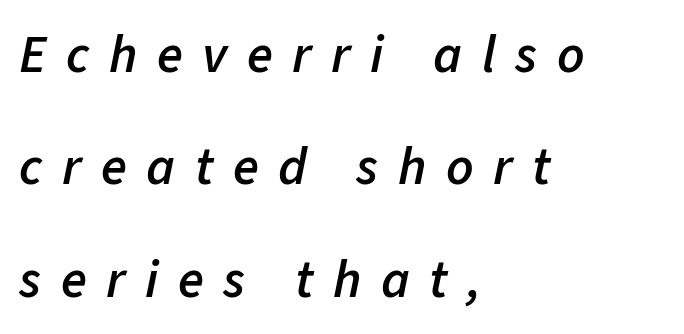
The image shows 53 px semibold type, italic (leaning right); set left-aligned, loose line spacing (2.12x), unusually wide letter spacing (+0.37 em), not underlined; low stroke contrast and a medium x-height.
